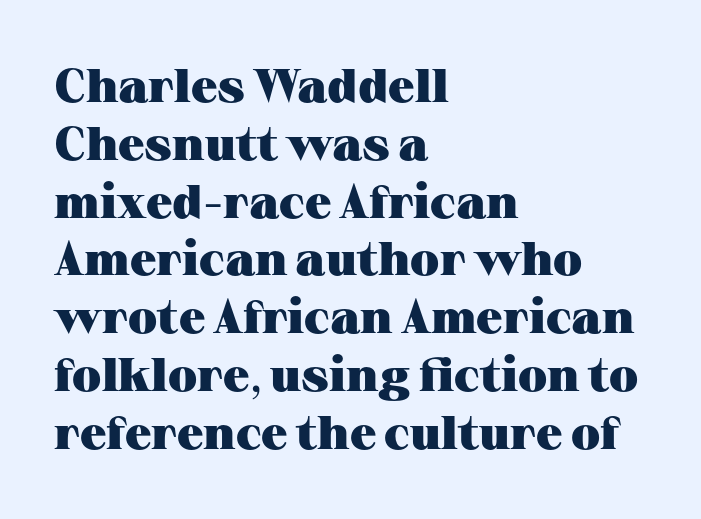
{"serif": "yes", "italic": "no", "bold": "yes", "weight": "heavy", "width": "wide", "stroke_contrast": "medium", "x_height": "medium", "monospaced": "no", "underline": "no", "align": "left", "line_spacing_ratio": 1.23, "letter_spacing": "normal", "letter_spacing_em": 0.0, "glyph_px": 47}
